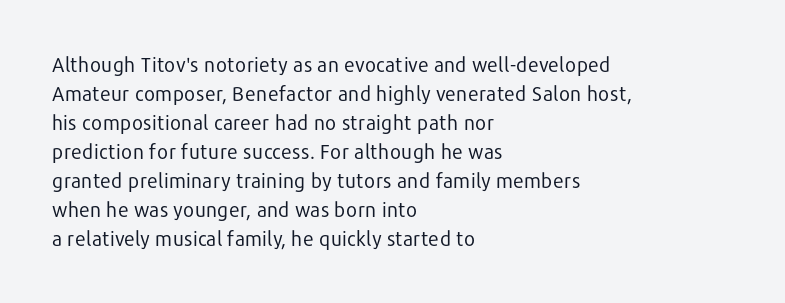
{"italic": "no", "bold": "no", "underline": "no", "align": "left", "line_spacing": "normal", "line_spacing_ratio": 1.45, "letter_spacing": "normal", "letter_spacing_em": 0.0, "glyph_px": 20}
